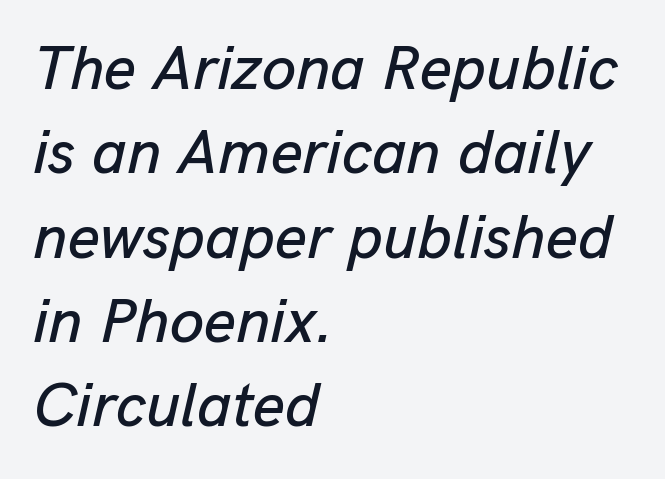
The image shows 62 px text type, italic (leaning right); set left-aligned, normal line spacing (1.36x), normal letter spacing, not underlined; low stroke contrast and a medium x-height.
